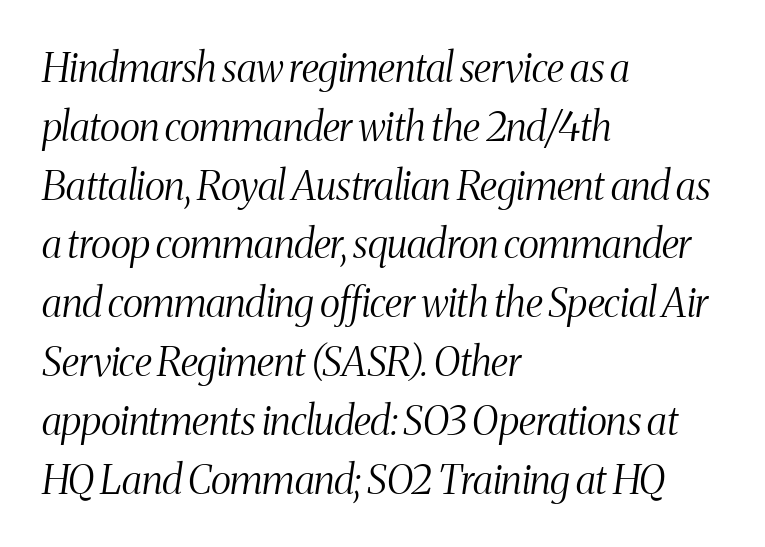
The image shows 40 px light, condensed serif type, italic (leaning right); set left-aligned, normal line spacing (1.47x), normal letter spacing, not underlined; medium stroke contrast and a medium x-height.
